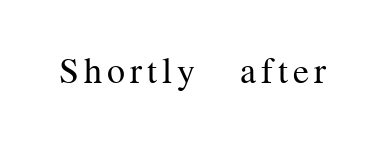
Is this a fixed-width face? No — the glyphs have proportional, varying widths. This sample uses an upright cut, with every glyph sitting square on the baseline. This sample uses a serif face. The zone under the glyphs is completely vacant. This reads as an unemphasized weight, regular at the heaviest.
